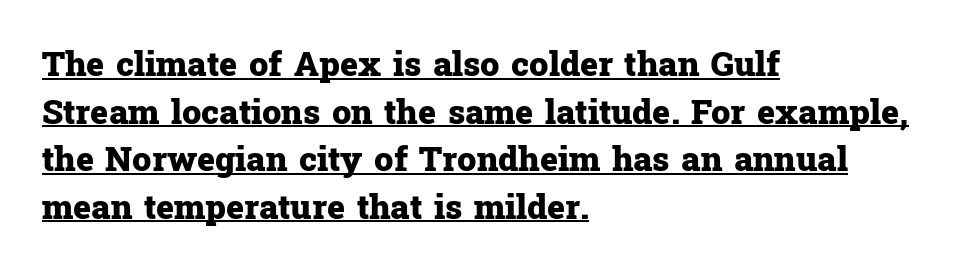
Between one letter and the next there's only the usual sliver of space. The face used here is proportionally spaced, like ordinary book or web type. The characters display serif detailing at their extremities. The glyphs are accompanied by a horizontal stroke just below them. If you drew a ruler down the left edge, every line would touch it. The rendering uses a moderate line-height, typical for paragraphs.
